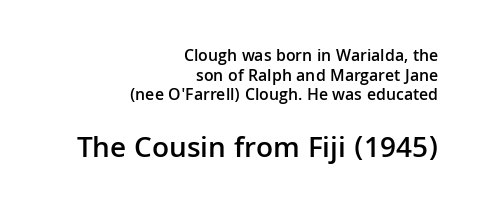
The letters advance in unequal steps, a hallmark of proportional type. Is the letter spacing exaggerated? No — it looks like the ordinary default. In terms of weight, the rendering is demibold, just under bold. Compare the two chunks: the lower has the greater cap height. Words float on clear page, feet unadorned. Is there any slant? The stems are plumb.
